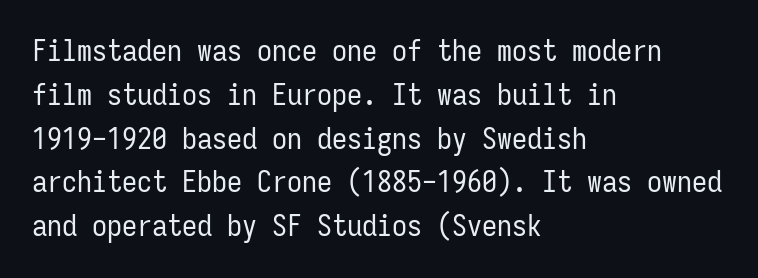
Q: Is the text bold? A: No.
Q: Is the text italic (slanted)? A: No, it is upright.
Q: Is the typeface a serif or a sans-serif typeface? A: Sans-serif.
Q: Is the text underlined? A: No.
Q: How is the paragraph aligned? A: Left-aligned.
Q: Is the spacing between letters normal or unusually wide? A: Normal.
Q: Is the spacing between lines tight, normal or loose? A: Normal.
Q: Width (condensed, normal, or wide)? A: Condensed.
Q: Stroke contrast? A: Low.
Q: x-height? A: Medium.
Q: Monospaced? A: Yes.
